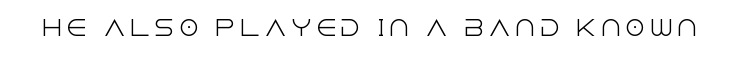
Nope, not italic — everything's standing straight. Weight: regular or lighter. This rendering features lettering with no underline.
